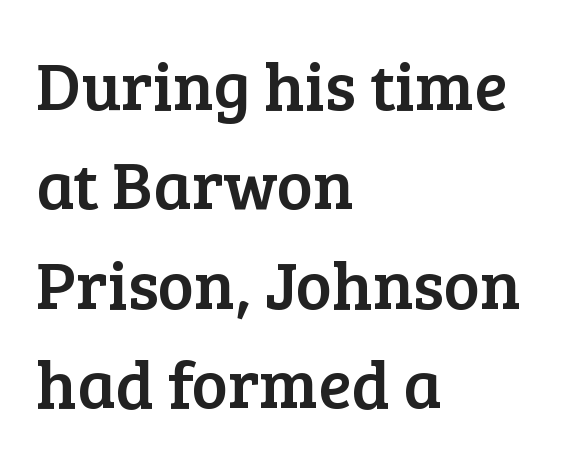
Q: Is the text italic (slanted)? A: No, it is upright.
Q: Is the typeface a serif or a sans-serif typeface? A: Serif.
Q: Is the text underlined? A: No.
Q: How is the paragraph aligned? A: Left-aligned.
Q: Is the spacing between letters normal or unusually wide? A: Normal.
Q: Is the spacing between lines tight, normal or loose? A: Normal.
Q: Width (condensed, normal, or wide)? A: Normal.
Q: Stroke contrast? A: Low.
Q: x-height? A: Medium.
Q: Monospaced? A: No.
